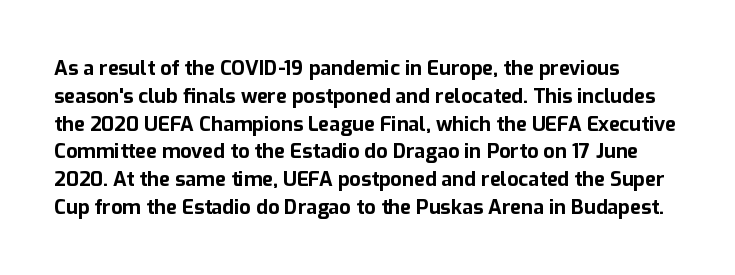
The letterforms sit shoulder to shoulder at normal distance. Every character sits straight up, as roman type does. Descender tails drop into unmarked territory. Bold? Absolutely — the strokes are thick and heavy. A normal amount of white space separates one row of letters from the next.
